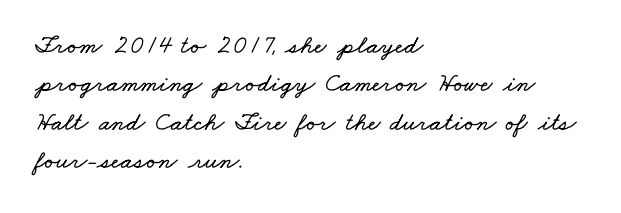
The image shows 26 px text type; set left-aligned, normal line spacing (1.48x), normal letter spacing, not underlined.
